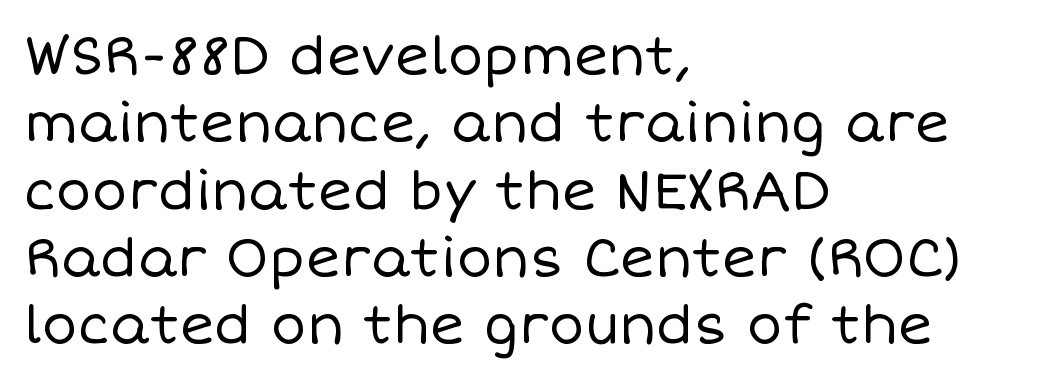
The image shows 53 px regular-weight type, upright; set left-aligned, normal line spacing (1.27x), normal letter spacing, not underlined; low stroke contrast and a large x-height.
